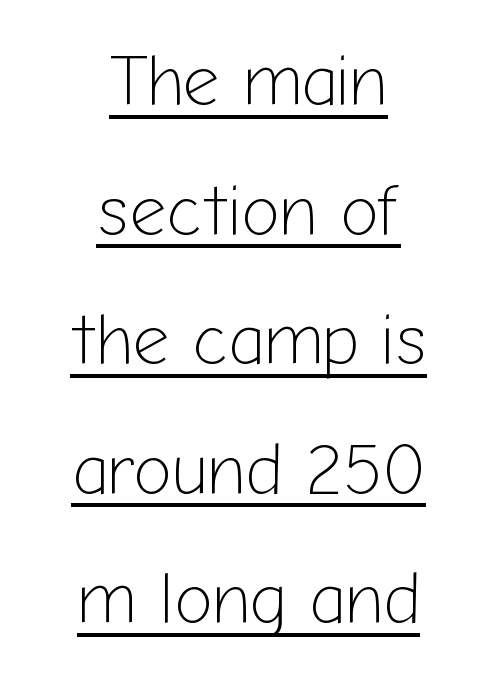
{"serif": "no", "italic": "no", "bold": "no", "weight": "light", "width": "normal", "stroke_contrast": "low", "x_height": "medium", "monospaced": "no", "underline": "yes", "align": "center", "line_spacing_ratio": 1.8, "letter_spacing": "normal", "letter_spacing_em": 0.0, "glyph_px": 72}
